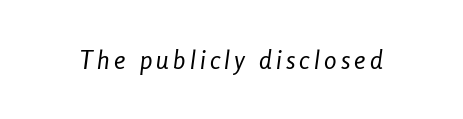
{"italic": "yes", "lean": "right", "slant_degrees": 8, "bold": "no", "underline": "no", "glyph_px": 25}
